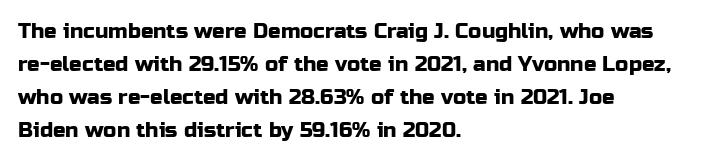
{"italic": "no", "underline": "no", "align": "left", "line_spacing": "normal", "line_spacing_ratio": 1.57, "letter_spacing": "normal", "letter_spacing_em": 0.0, "glyph_px": 21}
